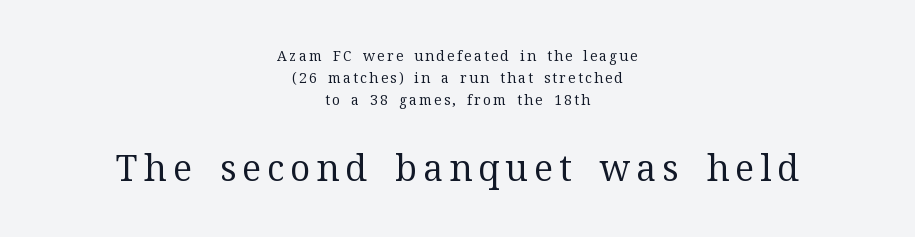
{"serif": "yes", "italic": "no", "bold": "no", "weight": "regular", "width": "normal", "stroke_contrast": "medium", "x_height": "medium", "monospaced": "no", "underline": "no", "align": "center", "line_spacing": "normal", "line_spacing_ratio": 1.58, "larger_block": "second", "size_ratio": 2.57, "glyph_px": 36}
